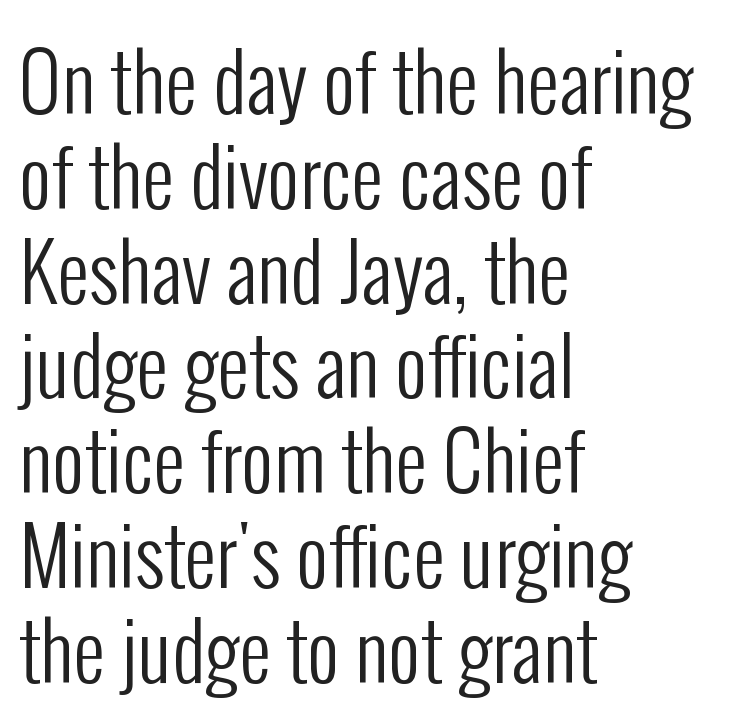
The image shows 79 px regular-weight, condensed sans-serif type, upright; set left-aligned, line spacing 1.2x, normal letter spacing, not underlined; low stroke contrast and a medium x-height.
